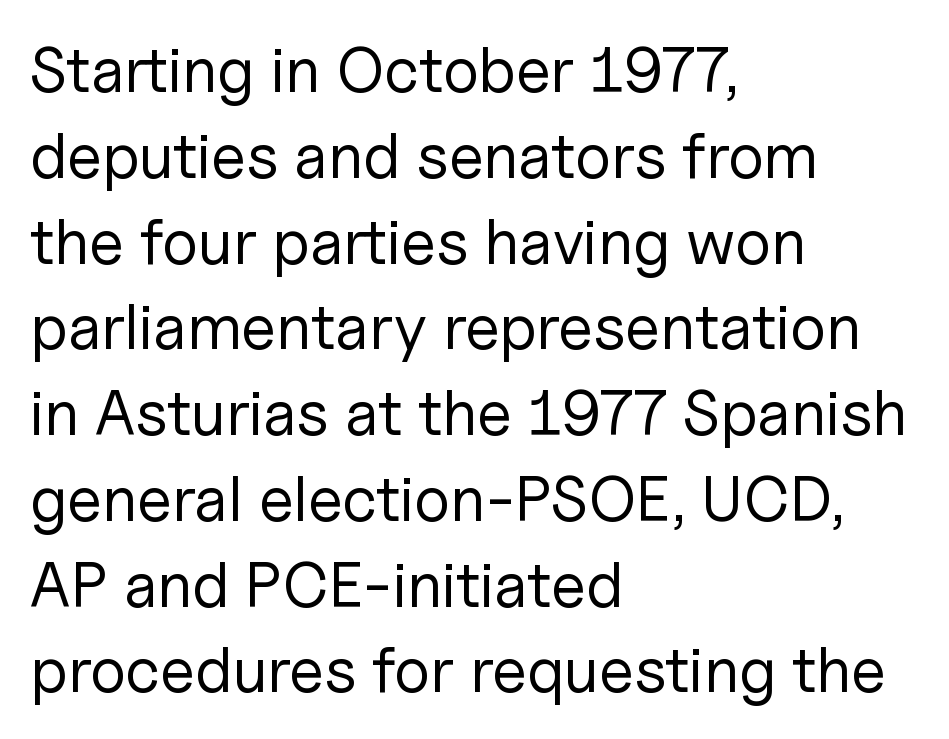
{"serif": "no", "italic": "no", "bold": "no", "weight": "regular", "width": "normal", "stroke_contrast": "low", "x_height": "medium", "monospaced": "no", "underline": "no", "align": "left", "line_spacing": "normal", "line_spacing_ratio": 1.34, "letter_spacing": "normal", "letter_spacing_em": 0.0, "glyph_px": 64}
